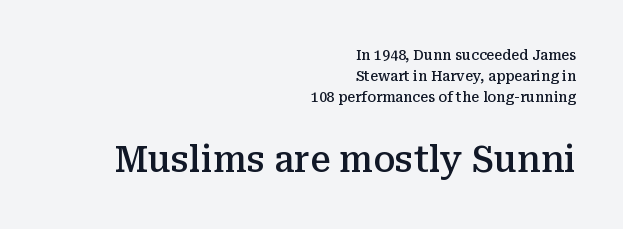
Q: Is the text bold? A: Semi-bold.
Q: Is the text italic (slanted)? A: No, it is upright.
Q: Is the typeface a serif or a sans-serif typeface? A: Serif.
Q: Is the text underlined? A: No.
Q: How is the paragraph aligned? A: Right-aligned.
Q: Is the spacing between letters normal or unusually wide? A: Normal.
Q: Is the spacing between lines tight, normal or loose? A: Normal.
Q: Which block of text is set in a larger size, the first (top) or the second (bottom)? A: The second (bottom) one.
Q: Width (condensed, normal, or wide)? A: Normal.
Q: Stroke contrast? A: Medium.
Q: x-height? A: Medium.
Q: Monospaced? A: No.
